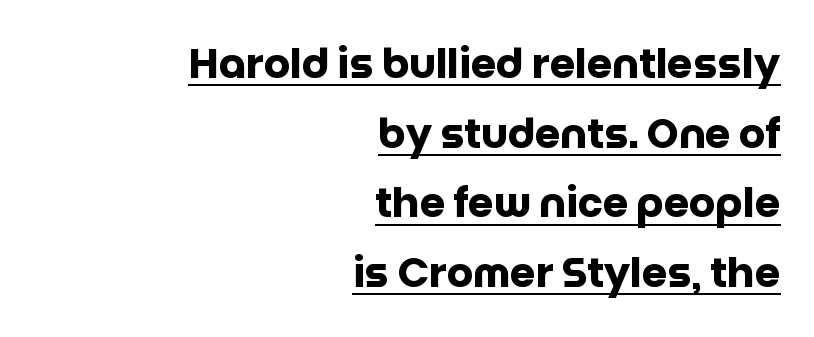
{"serif": "no", "italic": "no", "bold": "yes", "weight": "heavy", "width": "normal", "stroke_contrast": "low", "x_height": "large", "monospaced": "no", "underline": "yes", "align": "right", "line_spacing": "normal", "line_spacing_ratio": 1.7, "letter_spacing": "normal", "letter_spacing_em": 0.0, "glyph_px": 41}
